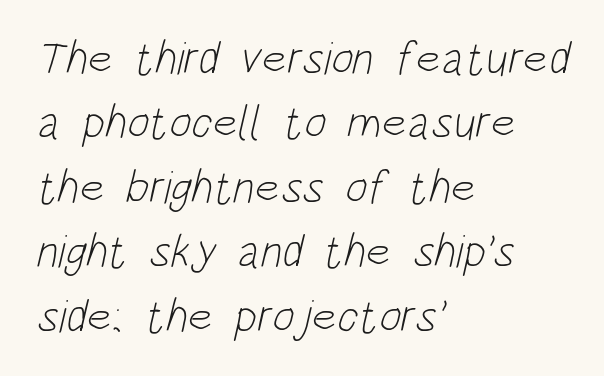
The image shows 47 px light, condensed sans-serif type; set left-aligned, normal line spacing (1.37x), normal letter spacing, not underlined; low stroke contrast and a large x-height.
